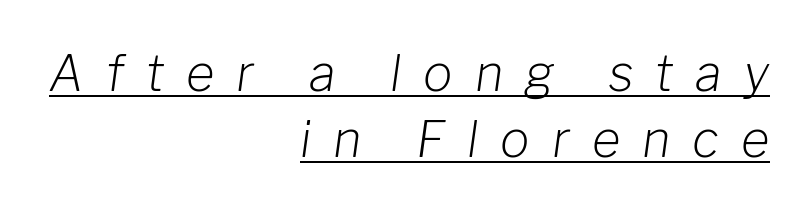
{"italic": "yes", "lean": "right", "slant_degrees": 8, "bold": "no", "weight": "light", "width": "normal", "stroke_contrast": "low", "x_height": "medium", "monospaced": "no", "underline": "yes", "align": "right", "line_spacing": "normal", "line_spacing_ratio": 1.35, "letter_spacing": "wide", "letter_spacing_em": 0.45, "glyph_px": 49}
